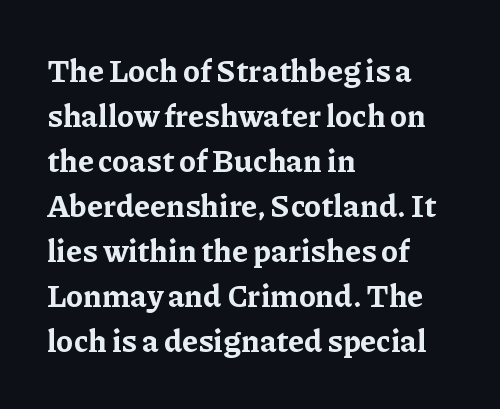
{"serif": "yes", "italic": "no", "bold": "yes", "weight": "bold", "width": "normal", "stroke_contrast": "low", "x_height": "medium", "monospaced": "no", "underline": "no", "align": "left", "line_spacing": "normal", "line_spacing_ratio": 1.45, "letter_spacing": "normal", "letter_spacing_em": 0.0, "glyph_px": 31}
